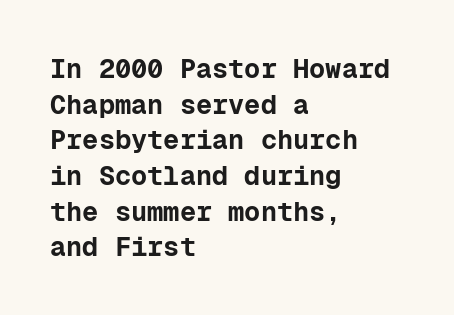
A typesetter would call this leading conventional body-copy spacing. Standard letterfit; no display-style spreading of the glyphs. The axis of the letterforms is exactly vertical. Typeset ragged right — the left edge is the straight one. Clear beneath every line of the passage. Each glyph is drawn with heavy, bold strokes.
